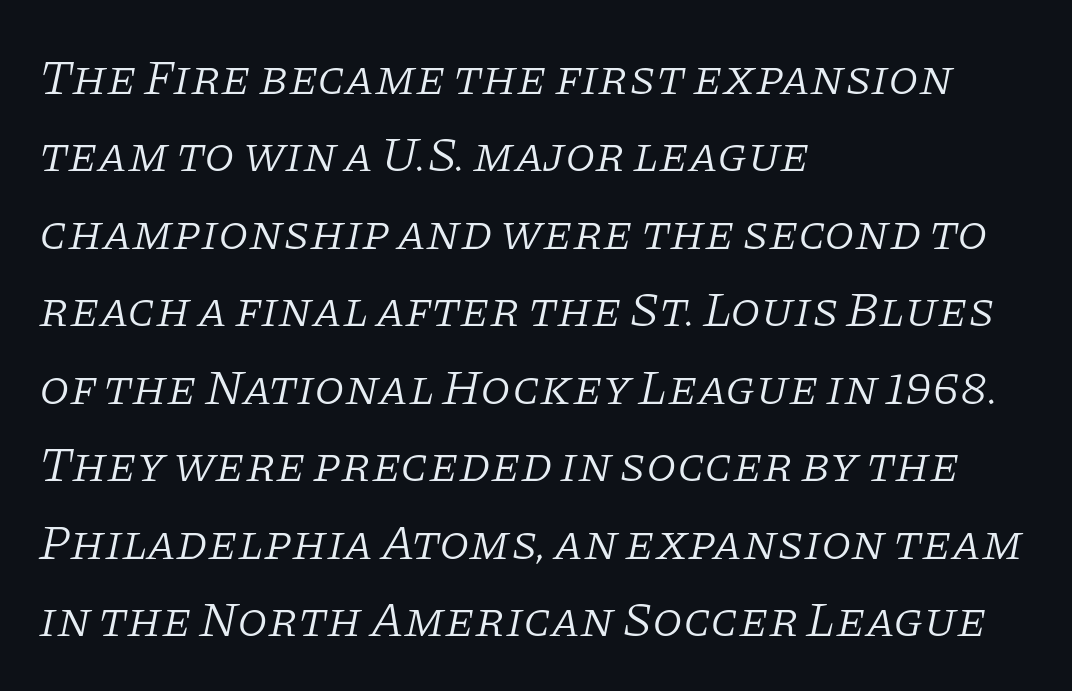
{"serif": "yes", "italic": "yes", "lean": "right", "slant_degrees": 11, "bold": "no", "weight": "light", "width": "normal", "stroke_contrast": "low", "x_height": "large", "monospaced": "no", "underline": "no", "align": "left", "line_spacing": "normal", "line_spacing_ratio": 1.58, "letter_spacing": "normal", "letter_spacing_em": 0.0, "glyph_px": 49}
